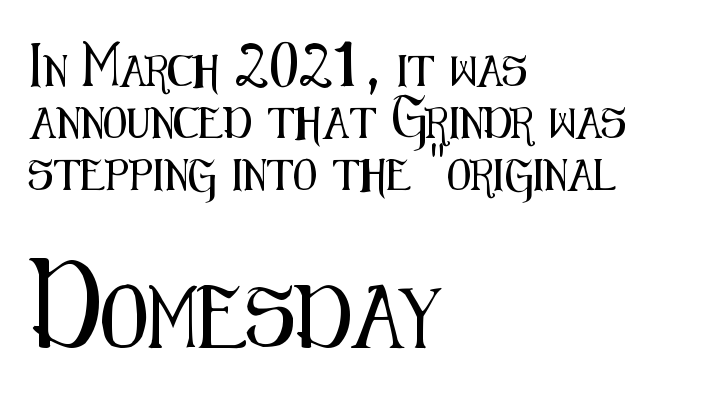
Each line starts at the same left margin while the right side varies. Does extra space separate the letters? No, they use regular spacing. When letters stand straight like this, we call the style roman or upright. Each row of text sits above clean, open space.
